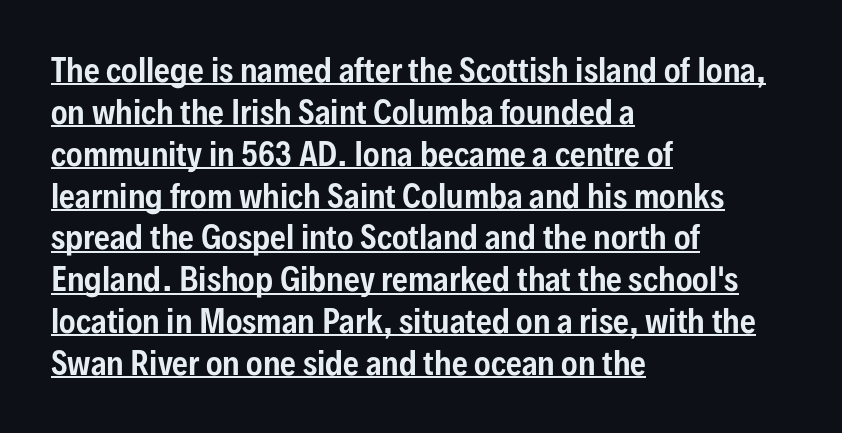
{"serif": "no", "italic": "no", "width": "condensed", "stroke_contrast": "low", "x_height": "medium", "monospaced": "no", "underline": "yes", "align": "left", "line_spacing": "normal", "line_spacing_ratio": 1.35, "letter_spacing": "normal", "letter_spacing_em": 0.0, "glyph_px": 31}
